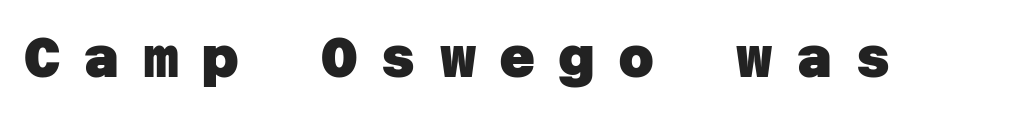
The image shows 56 px heavy sans-serif type; set unusually wide letter spacing (+0.41 em), not underlined; low stroke contrast and a large x-height.
